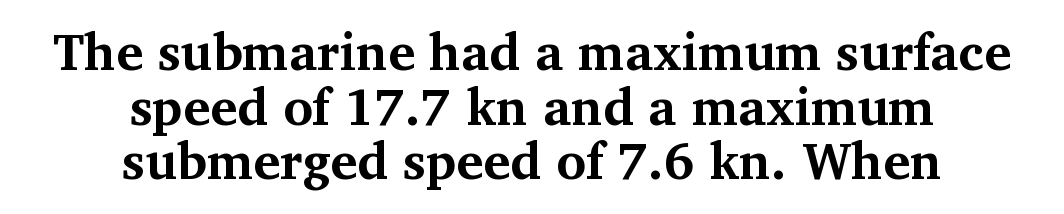
The typesetting leans heavy: a genuine bold. Unmarked baselines from the first word to the last. Character widths vary here, with narrow letters taking less room than wide ones. A typesetter would call this leading minimal, almost set solid. Little horizontal feet cap the strokes, marking this as serif type. Does the copy run flush right? No — it is centered line by line.
